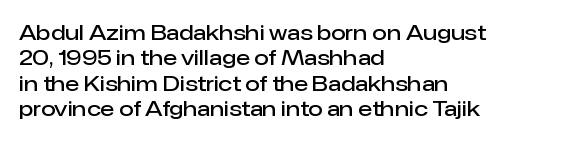
{"italic": "no", "bold": "semi", "underline": "no", "align": "left", "line_spacing_ratio": 1.21, "letter_spacing": "normal", "letter_spacing_em": 0.0, "glyph_px": 21}
